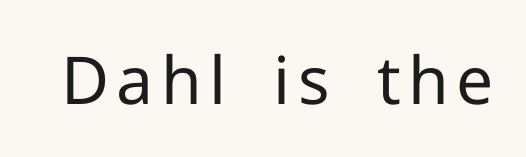
These lines were composed using upright roman letters. Each letter keeps its own natural width here, so spacing adapts to shape. Check where the strokes stop: nothing finishes them off — pure sans. These glyphs show unthickened strokes, regular width or finer. The strip under each line holds only bare page.
